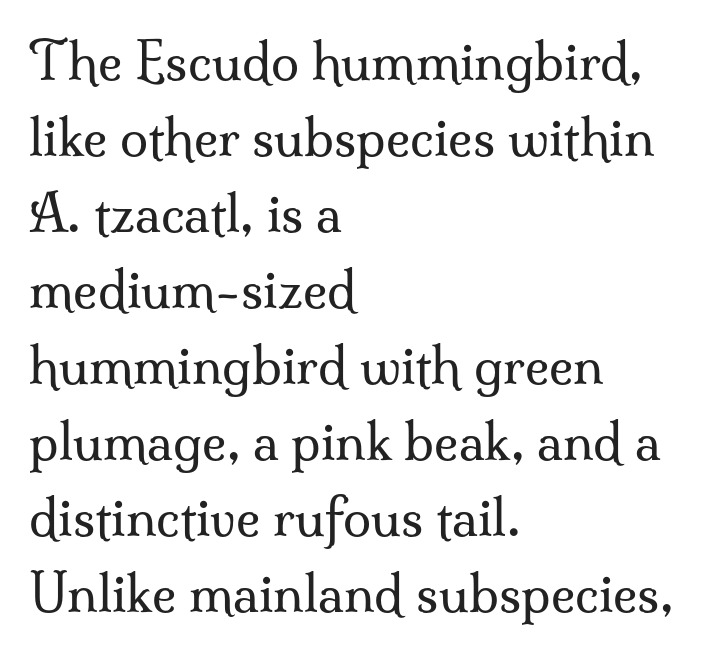
Think standard paragraph weight, or any step lighter than that. The tracking reads as untouched default to a designer's eye. These lines are composed in type with serifs. This sample has the flowing, uneven cadence of proportional lettering. Vertical spacing — default.
